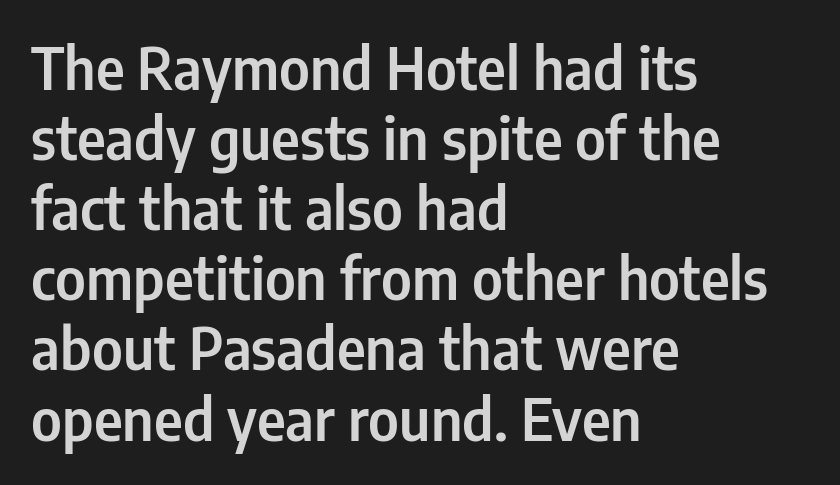
Students, note that the glyphs here touch the page at normal intervals. Decoration check: the copy has no underline. The text block is weighted toward the left margin, trailing off unevenly rightward. Serif or sans? Sans — the stroke terminals are bare. The passage shown is typed in a proportional face where columns would drift.
